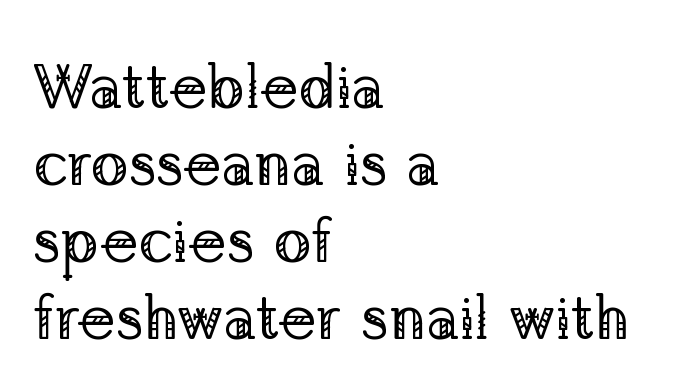
Q: Is the text bold? A: No.
Q: Is the text italic (slanted)? A: No, it is upright.
Q: Is the typeface a serif or a sans-serif typeface? A: Serif.
Q: Is the text underlined? A: No.
Q: How is the paragraph aligned? A: Left-aligned.
Q: Is the spacing between letters normal or unusually wide? A: Normal.
Q: Width (condensed, normal, or wide)? A: Normal.
Q: Stroke contrast? A: Low.
Q: x-height? A: Medium.
Q: Monospaced? A: No.
